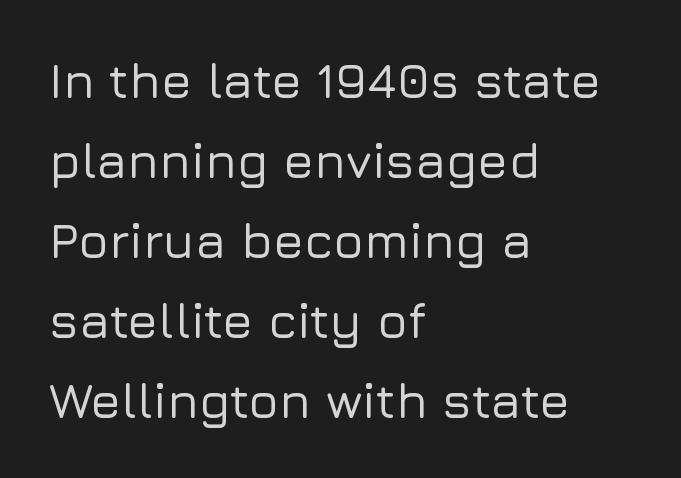
{"serif": "no", "italic": "no", "width": "normal", "stroke_contrast": "low", "x_height": "medium", "monospaced": "no", "underline": "no", "align": "left", "line_spacing": "normal", "line_spacing_ratio": 1.6, "letter_spacing": "normal", "letter_spacing_em": 0.0, "glyph_px": 50}
